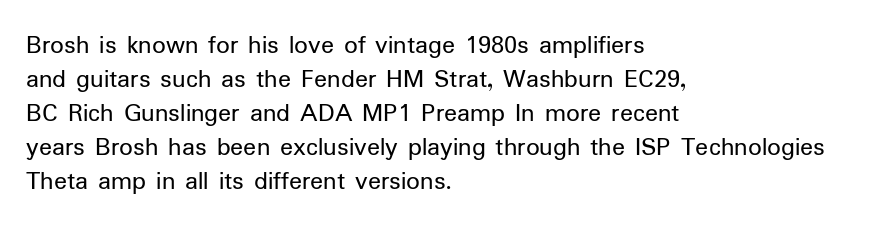
{"italic": "no", "bold": "no", "underline": "no", "align": "left", "line_spacing": "normal", "line_spacing_ratio": 1.26, "letter_spacing": "normal", "letter_spacing_em": 0.0, "glyph_px": 27}
